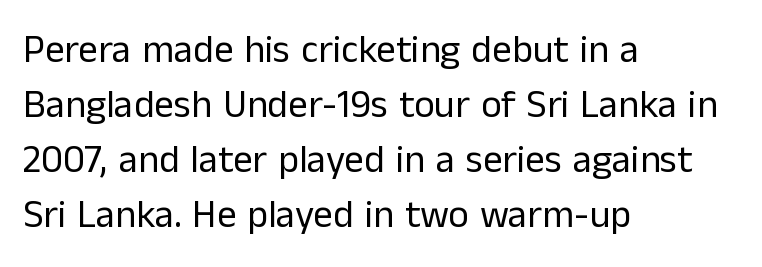
The image shows 39 px regular-weight sans-serif type, upright; set left-aligned, normal line spacing (1.41x), normal letter spacing, not underlined; low stroke contrast and a medium x-height.
